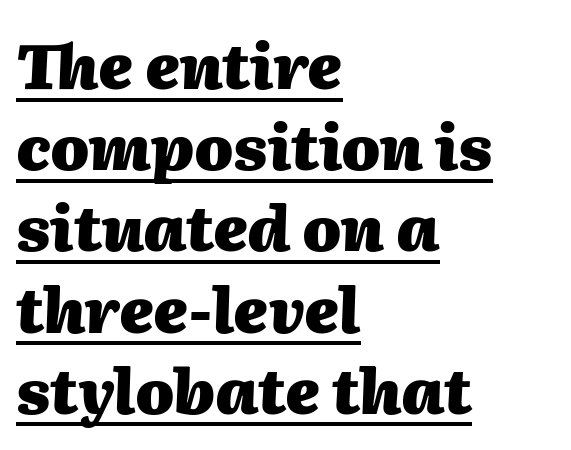
Q: Is the text bold? A: Yes.
Q: Is the text italic (slanted)? A: Yes, it leans right by about 2 degrees.
Q: Is the text underlined? A: Yes.
Q: How is the paragraph aligned? A: Left-aligned.
Q: Is the spacing between letters normal or unusually wide? A: Normal.
Q: Is the spacing between lines tight, normal or loose? A: Normal.
Q: Width (condensed, normal, or wide)? A: Normal.
Q: Stroke contrast? A: Medium.
Q: x-height? A: Medium.
Q: Monospaced? A: No.
